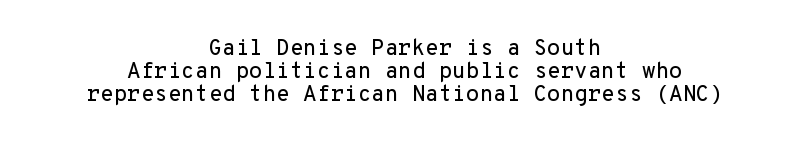
Quick note: interline space is minimal. Casual observation: everything's sitting right in the middle. Decoration check: the copy has no underline. Unlike italic type, these characters show no tilt at all. Compared with typical body copy, the letter spacing here is the same.
